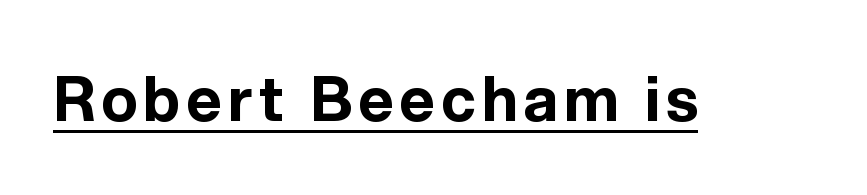
Summary of weight: heavy, a full bold. The string is rendered with underlining switched on. Examine the stroke ends and you'll find no serifs. The typography opts for an upright posture over an oblique one. Think of a printed novel: that variable character pitch is what you see here.
